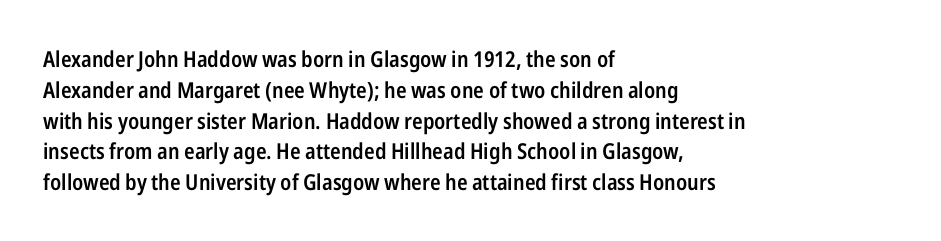
The image shows 22 px text type, upright; set left-aligned, normal line spacing (1.4x), normal letter spacing, not underlined.
